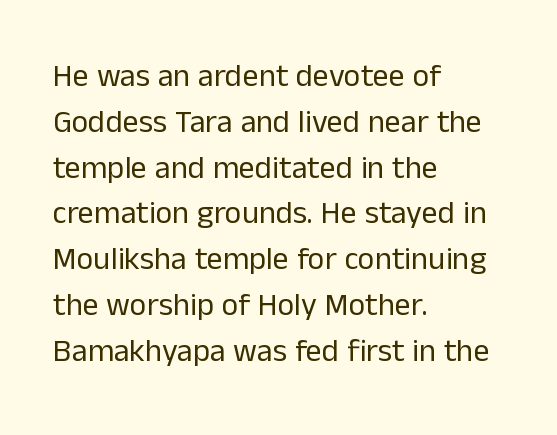
{"serif": "no", "italic": "no", "bold": "no", "weight": "regular", "width": "normal", "stroke_contrast": "low", "x_height": "medium", "monospaced": "no", "underline": "no", "align": "left", "line_spacing": "normal", "line_spacing_ratio": 1.43, "letter_spacing": "normal", "letter_spacing_em": 0.0, "glyph_px": 32}
